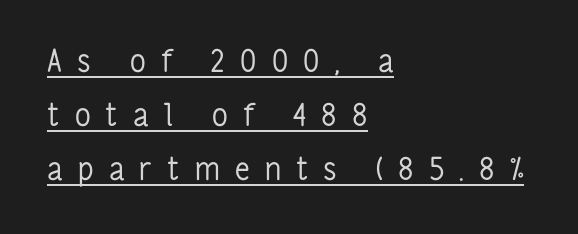
The lettering is marked with a stroke running underneath it. Characters remain perfectly vertical along every line. Compared with a centered layout, this one pins lines to the left instead. Spacing between characters has been opened up far beyond the box default. Here the designer chose a conventional face with non-uniform glyph widths. Type style note: lacks serifs.
